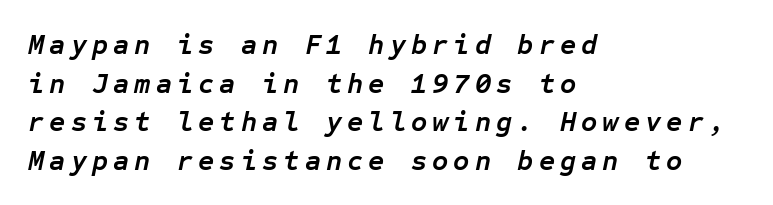
The image shows 28 px semibold type, italic (leaning right), monospaced; set left-aligned, normal line spacing (1.38x), not underlined; low stroke contrast and a medium x-height.
